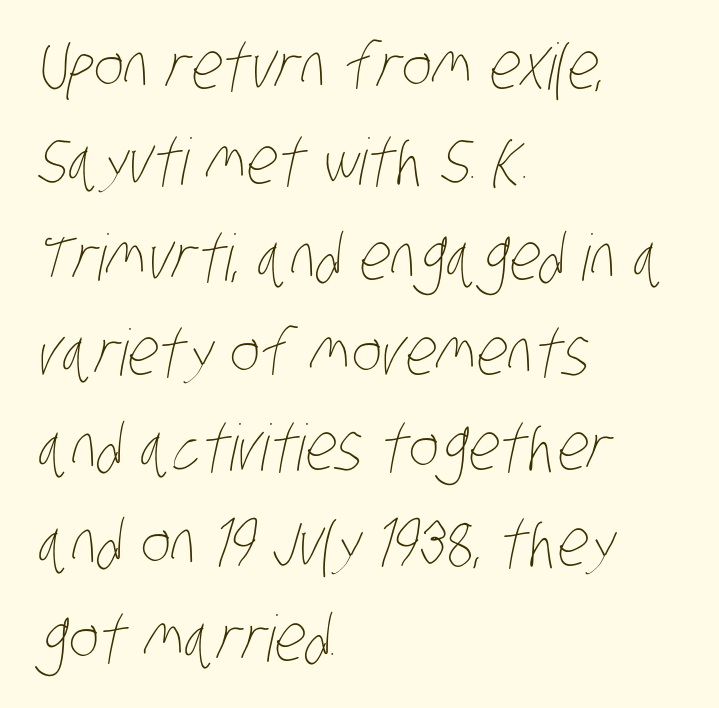
The letters sit at their default tracking, neither squeezed nor spread. Vertical spacing — default. Think of a printed novel: that variable character pitch is what you see here. Letters rest on an invisible, unmarked baseline. Nothing heavy about these letters — not bold at all. The rag falls on the right side of this text block.
